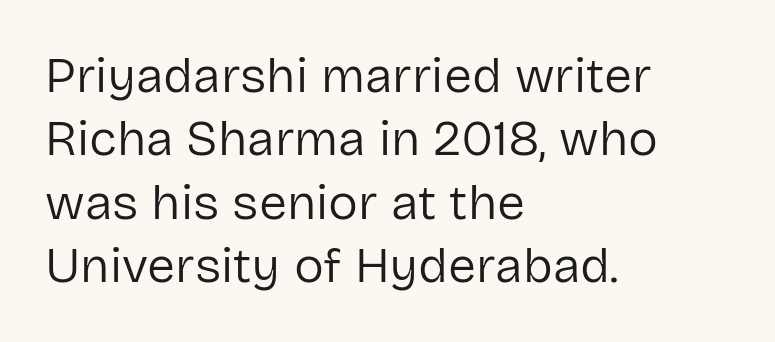
Q: Is the text bold? A: No.
Q: Is the text italic (slanted)? A: No, it is upright.
Q: Is the typeface a serif or a sans-serif typeface? A: Sans-serif.
Q: Is the text underlined? A: No.
Q: How is the paragraph aligned? A: Left-aligned.
Q: Is the spacing between letters normal or unusually wide? A: Normal.
Q: Is the spacing between lines tight, normal or loose? A: Normal.
Q: Width (condensed, normal, or wide)? A: Normal.
Q: Stroke contrast? A: Low.
Q: x-height? A: Medium.
Q: Monospaced? A: No.
